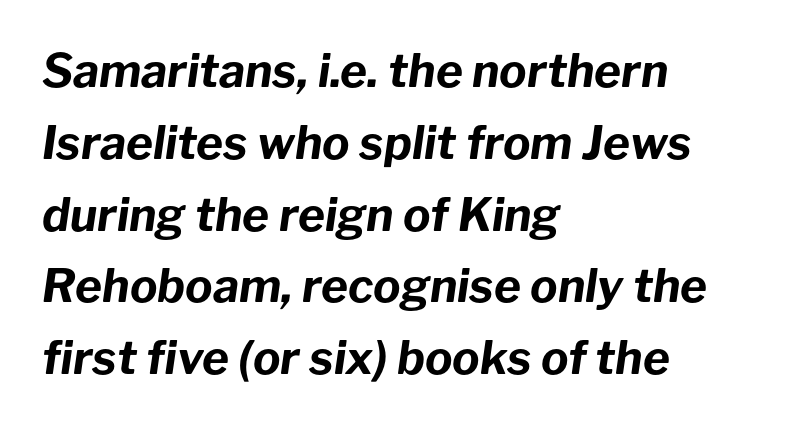
Q: Is the text bold? A: Yes.
Q: Is the text italic (slanted)? A: Yes, it leans right by about 8 degrees.
Q: Is the text underlined? A: No.
Q: How is the paragraph aligned? A: Left-aligned.
Q: Is the spacing between letters normal or unusually wide? A: Normal.
Q: Is the spacing between lines tight, normal or loose? A: Normal.
Q: Width (condensed, normal, or wide)? A: Normal.
Q: Stroke contrast? A: Low.
Q: x-height? A: Medium.
Q: Monospaced? A: No.
